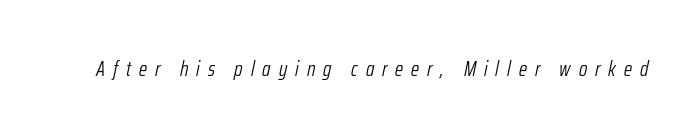
Has an underline been added? It has not. Is the stroke heavy? The answer is a plain regular-or-lighter. Compared with typical body copy, the letter spacing here is much looser. Compared with ordinary roman type, these characters are visibly tilted.
